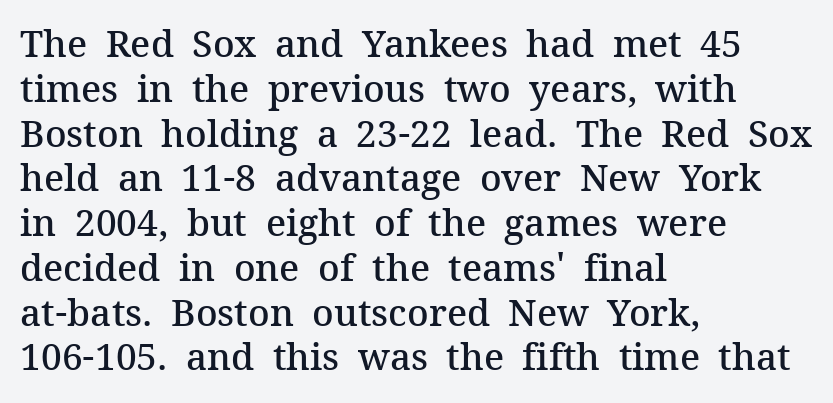
Q: Is the text bold? A: Semi-bold.
Q: Is the text italic (slanted)? A: No, it is upright.
Q: Is the typeface a serif or a sans-serif typeface? A: Serif.
Q: Is the text underlined? A: No.
Q: How is the paragraph aligned? A: Left-aligned.
Q: Is the spacing between letters normal or unusually wide? A: Normal.
Q: Width (condensed, normal, or wide)? A: Normal.
Q: Stroke contrast? A: Medium.
Q: x-height? A: Medium.
Q: Monospaced? A: No.
